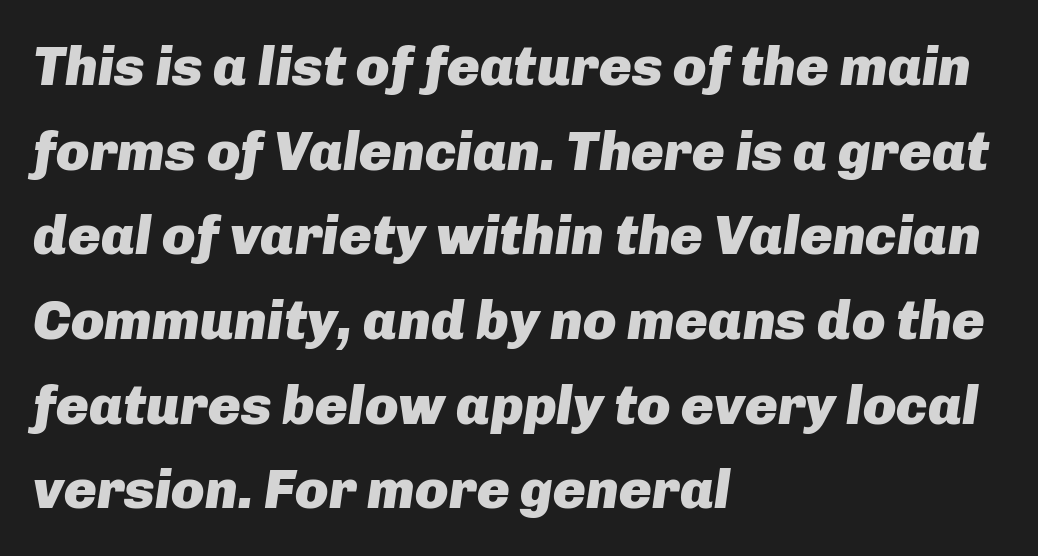
Q: Is the text bold? A: Yes.
Q: Is the text italic (slanted)? A: Yes, it leans right by about 8 degrees.
Q: Is the text underlined? A: No.
Q: How is the paragraph aligned? A: Left-aligned.
Q: Is the spacing between letters normal or unusually wide? A: Normal.
Q: Is the spacing between lines tight, normal or loose? A: Normal.
Q: Width (condensed, normal, or wide)? A: Normal.
Q: Stroke contrast? A: Low.
Q: x-height? A: Medium.
Q: Monospaced? A: No.
